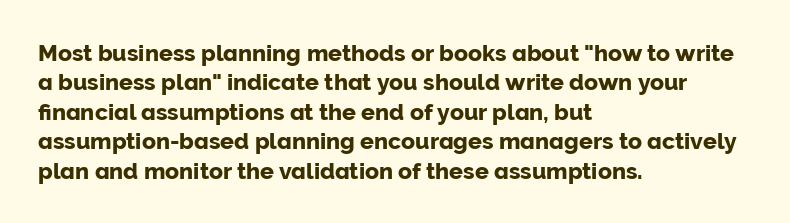
One-word summary of the alignment: left. Posture: vertical. The tracking reads as untouched default to a designer's eye. Each row of text sits above clean, open space. Does the leading feel generous? No, just average.
